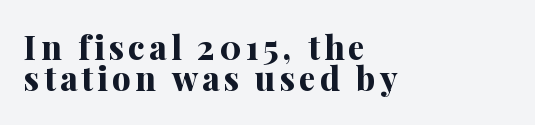
In CSS terms this would be text-align: left. The type sits square on the baseline with zero lean. Closely set lines give the paragraph a compact silhouette. Regarding serifs, this sample has them. Varying glyph widths throughout — classic text-font behaviour. The area under the type is left untouched.
